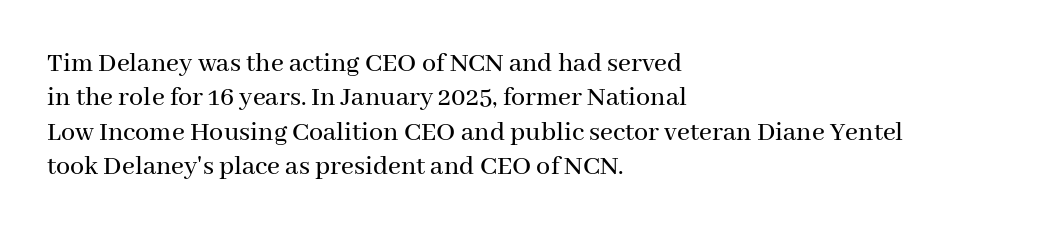
Compared with a centered layout, this one pins lines to the left instead. Unlike a clean sans, this face finishes its strokes with serifs. Honestly, there is no underline to notice here at all. What stands out about the letter spacing? Nothing — it is the standard amount. Each letter keeps its own natural width here, so spacing adapts to shape. The lettering holds an erect, upright posture throughout.
